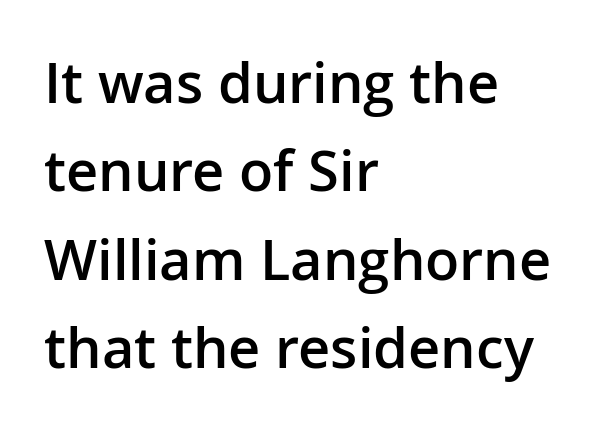
Classification — sans serif. Posture: upright roman. The letterforms sit shoulder to shoulder at normal distance. Varying glyph widths throughout — classic text-font behaviour. Short and long lines alike share a common starting point at left. Nobody drew a line under any word here.
